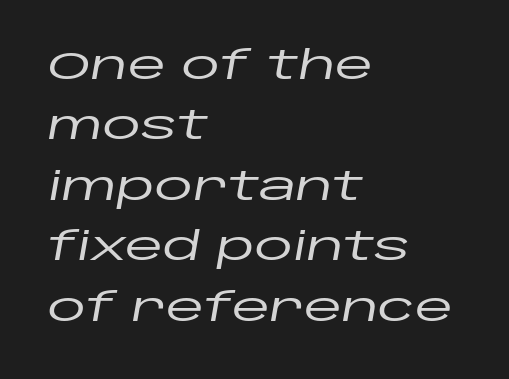
Q: Is the text italic (slanted)? A: Yes, it leans right by about 10 degrees.
Q: Is the text underlined? A: No.
Q: How is the paragraph aligned? A: Left-aligned.
Q: Is the spacing between letters normal or unusually wide? A: Normal.
Q: Is the spacing between lines tight, normal or loose? A: Normal.
Q: Width (condensed, normal, or wide)? A: Wide.
Q: Stroke contrast? A: Low.
Q: x-height? A: Large.
Q: Monospaced? A: No.
